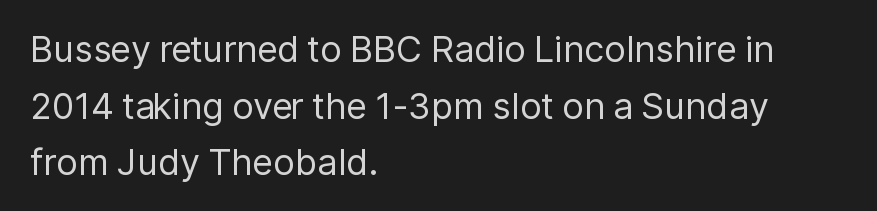
The image shows 36 px regular-weight sans-serif type, upright; set left-aligned, normal line spacing (1.57x), normal letter spacing, not underlined; low stroke contrast and a medium x-height.
